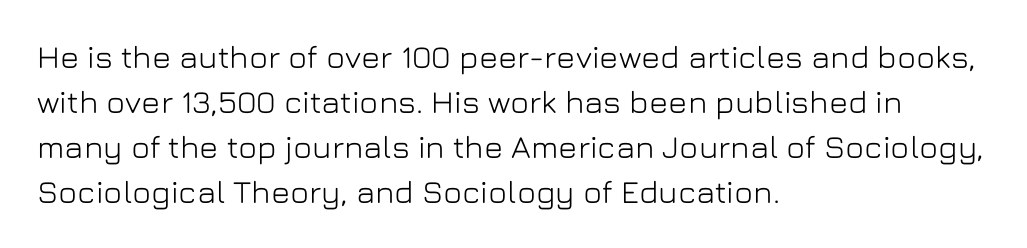
A typesetter would mark this as roman, not italic. Line starts are locked; line ends wander. Nope, no serifs anywhere on these letters. Beneath every word, the page is bare.
